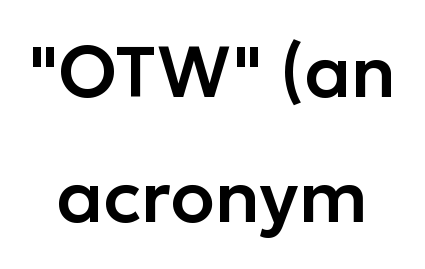
Q: Is the text italic (slanted)? A: No, it is upright.
Q: Is the typeface a serif or a sans-serif typeface? A: Sans-serif.
Q: Is the text underlined? A: No.
Q: Is the spacing between letters normal or unusually wide? A: Normal.
Q: Width (condensed, normal, or wide)? A: Normal.
Q: Stroke contrast? A: Low.
Q: x-height? A: Medium.
Q: Monospaced? A: No.
